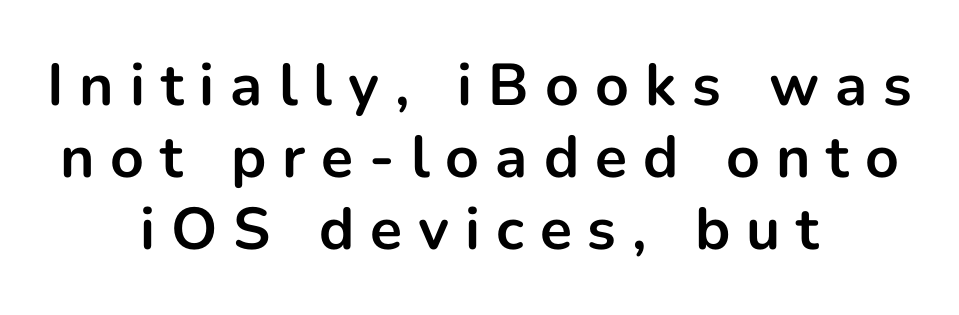
Q: Is the text bold? A: Yes.
Q: Is the text italic (slanted)? A: No, it is upright.
Q: Is the typeface a serif or a sans-serif typeface? A: Sans-serif.
Q: Is the text underlined? A: No.
Q: How is the paragraph aligned? A: Centered.
Q: Is the spacing between letters normal or unusually wide? A: Unusually wide.
Q: Width (condensed, normal, or wide)? A: Normal.
Q: Stroke contrast? A: Low.
Q: x-height? A: Medium.
Q: Monospaced? A: No.
